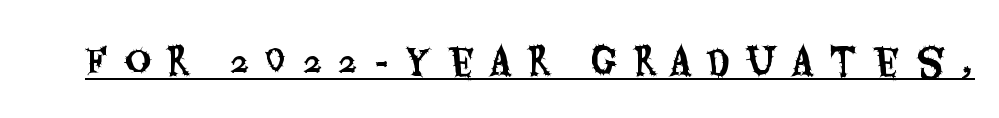
A sans-serif font was chosen for this passage. Each letter keeps its own natural width here, so spacing adapts to shape. This sample uses expanded letter spacing, leaving extra air between glyphs. Is there an underline? Yes — a line sits under the letters.
